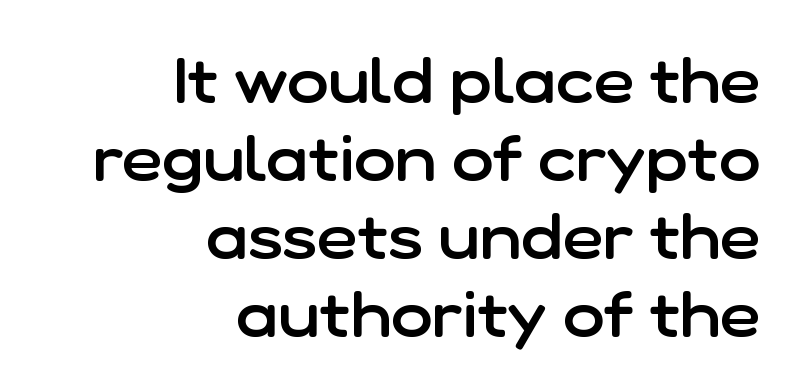
The image shows 63 px semibold sans-serif type, upright; set right-aligned, line spacing 1.24x, normal letter spacing, not underlined; low stroke contrast and a medium x-height.
